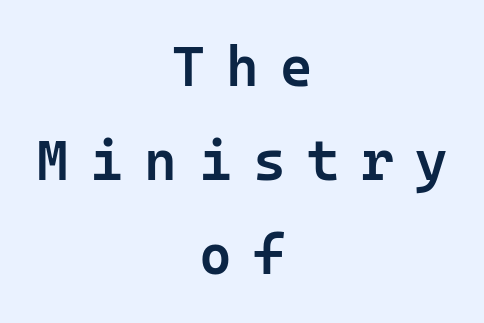
Q: Is the text bold? A: Semi-bold.
Q: Is the text italic (slanted)? A: No, it is upright.
Q: Is the typeface a serif or a sans-serif typeface? A: Sans-serif.
Q: Is the text underlined? A: No.
Q: How is the paragraph aligned? A: Centered.
Q: Is the spacing between letters normal or unusually wide? A: Unusually wide.
Q: Is the spacing between lines tight, normal or loose? A: Normal.
Q: Width (condensed, normal, or wide)? A: Normal.
Q: Stroke contrast? A: Low.
Q: x-height? A: Medium.
Q: Monospaced? A: Yes.
